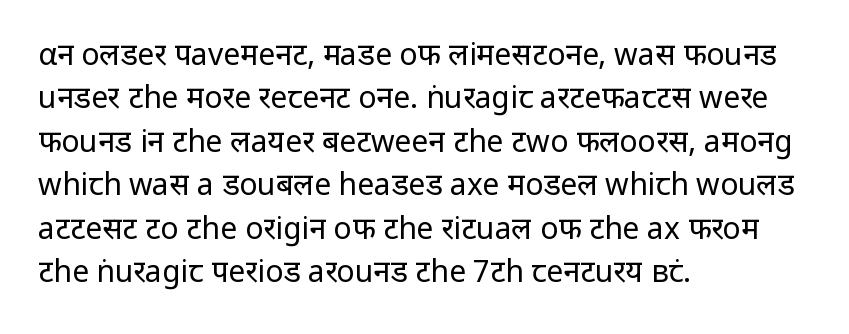
A student would call this left alignment; a typographer would say flush left, rag right. The face used here is proportionally spaced, like ordinary book or web type. Inter-character spacing is left at the font's built-in metrics. Summary of weight: not heavy and not bold. Note: no serifs on the glyphs.
